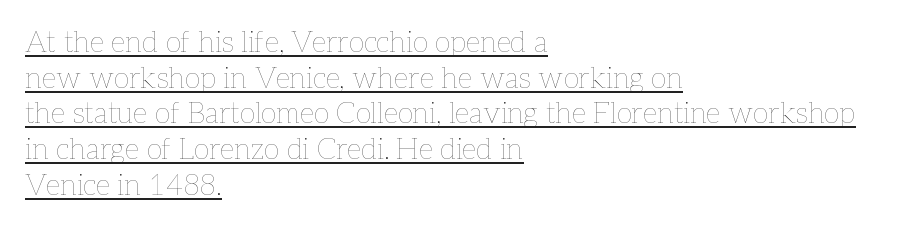
Q: Is the text bold? A: No.
Q: Is the text italic (slanted)? A: No, it is upright.
Q: Is the text underlined? A: Yes.
Q: How is the paragraph aligned? A: Left-aligned.
Q: Is the spacing between letters normal or unusually wide? A: Normal.
Q: Width (condensed, normal, or wide)? A: Normal.
Q: Stroke contrast? A: Low.
Q: x-height? A: Medium.
Q: Monospaced? A: No.
